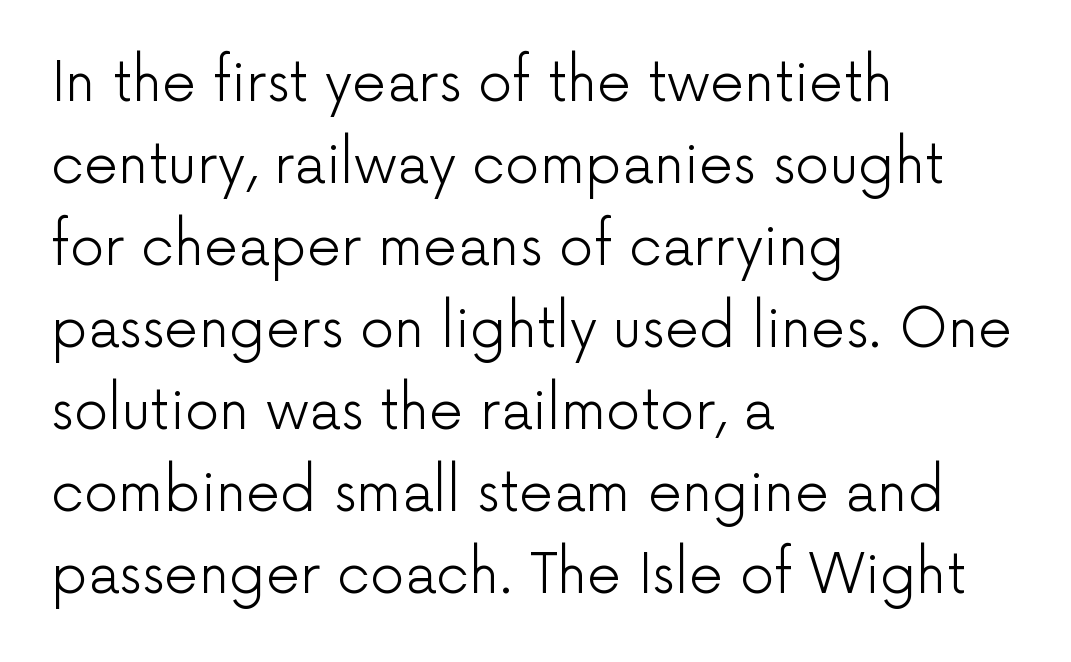
Students, observe: this is what conventionally led text looks like. Reading down the block, your eye returns to a fixed left position each line. Words appear dense and cohesive because spacing is normal. Posture: straight, roman, zero tilt. Has an underline been added? It has not.
